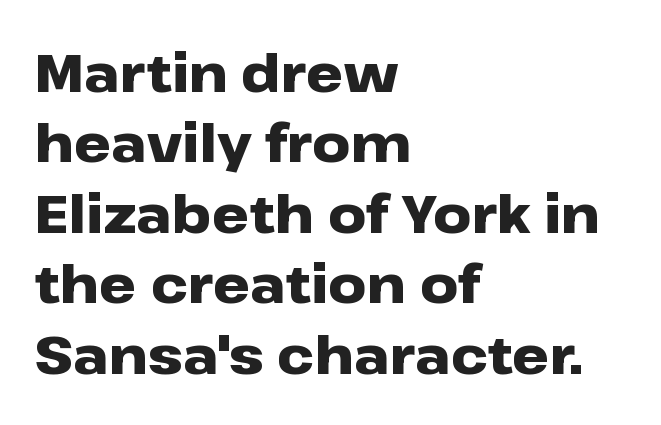
Q: Is the text bold? A: Yes.
Q: Is the text italic (slanted)? A: No, it is upright.
Q: Is the typeface a serif or a sans-serif typeface? A: Sans-serif.
Q: Is the text underlined? A: No.
Q: How is the paragraph aligned? A: Left-aligned.
Q: Is the spacing between letters normal or unusually wide? A: Normal.
Q: Is the spacing between lines tight, normal or loose? A: Normal.
Q: Width (condensed, normal, or wide)? A: Wide.
Q: Stroke contrast? A: Low.
Q: x-height? A: Medium.
Q: Monospaced? A: No.
